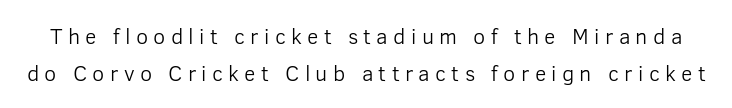
Q: Is the text bold? A: No.
Q: Is the text italic (slanted)? A: No, it is upright.
Q: Is the text underlined? A: No.
Q: Is the spacing between letters normal or unusually wide? A: Unusually wide.
Q: Is the spacing between lines tight, normal or loose? A: Normal.
